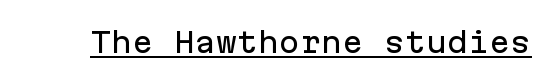
Q: Is the text italic (slanted)? A: No, it is upright.
Q: Is the typeface a serif or a sans-serif typeface? A: Sans-serif.
Q: Is the text underlined? A: Yes.
Q: Is the spacing between letters normal or unusually wide? A: Normal.
Q: Width (condensed, normal, or wide)? A: Normal.
Q: Stroke contrast? A: Low.
Q: x-height? A: Medium.
Q: Monospaced? A: Yes.
